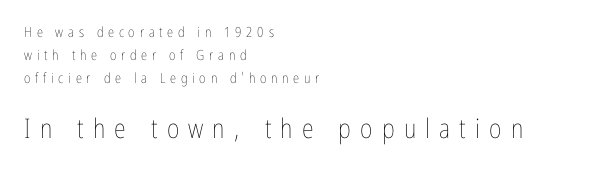
{"italic": "no", "bold": "no", "underline": "no", "align": "left", "line_spacing": "normal", "line_spacing_ratio": 1.63, "letter_spacing": "wide", "letter_spacing_em": 0.34, "larger_block": "second", "size_ratio": 1.93, "glyph_px": 27}
